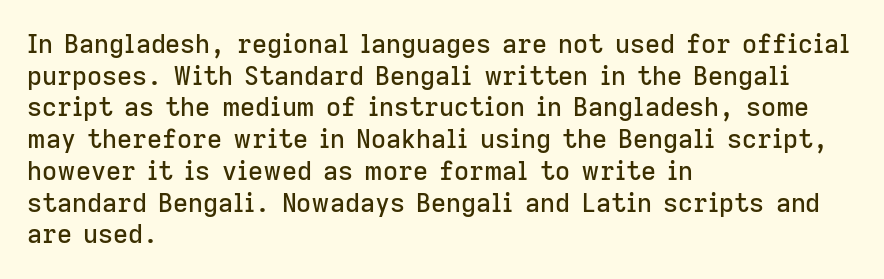
{"italic": "no", "underline": "no", "align": "left", "line_spacing_ratio": 1.22, "letter_spacing": "normal", "letter_spacing_em": 0.0, "glyph_px": 26}
